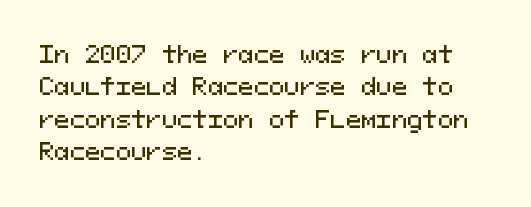
{"italic": "no", "underline": "no", "align": "left", "line_spacing": "normal", "line_spacing_ratio": 1.41, "letter_spacing": "normal", "letter_spacing_em": 0.0, "glyph_px": 23}
